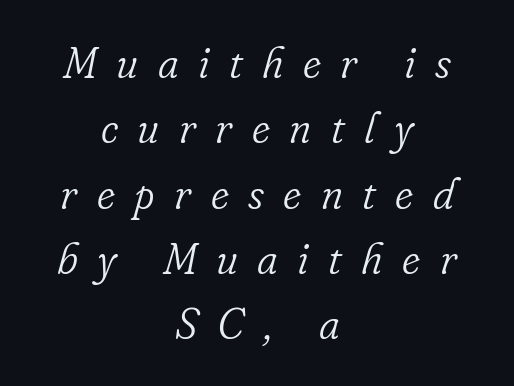
Q: Is the text bold? A: No.
Q: Is the text italic (slanted)? A: Yes, it leans right by about 16 degrees.
Q: Is the typeface a serif or a sans-serif typeface? A: Serif.
Q: Is the text underlined? A: No.
Q: How is the paragraph aligned? A: Centered.
Q: Is the spacing between letters normal or unusually wide? A: Unusually wide.
Q: Is the spacing between lines tight, normal or loose? A: Normal.
Q: Width (condensed, normal, or wide)? A: Normal.
Q: Stroke contrast? A: Low.
Q: x-height? A: Small.
Q: Monospaced? A: No.
